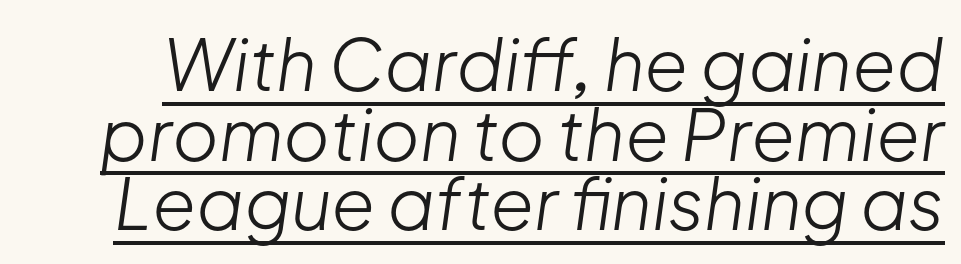
{"italic": "yes", "lean": "right", "slant_degrees": 8, "bold": "no", "weight": "light", "width": "normal", "stroke_contrast": "low", "x_height": "medium", "monospaced": "no", "underline": "yes", "line_spacing": "tight", "line_spacing_ratio": 0.98, "letter_spacing": "normal", "letter_spacing_em": 0.0, "glyph_px": 71}
